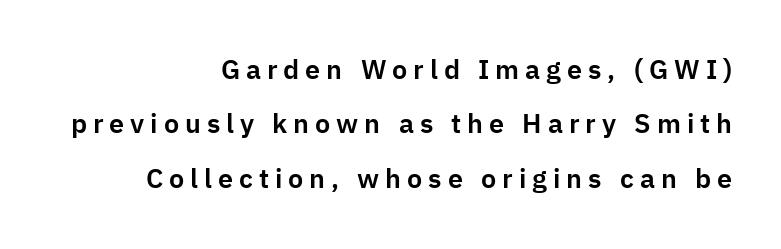
Q: Is the text italic (slanted)? A: No, it is upright.
Q: Is the text underlined? A: No.
Q: How is the paragraph aligned? A: Right-aligned.
Q: Is the spacing between letters normal or unusually wide? A: Unusually wide.
Q: Is the spacing between lines tight, normal or loose? A: Loose.
